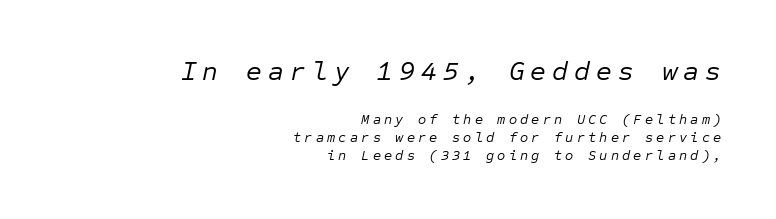
Q: Is the text bold? A: No.
Q: Is the text italic (slanted)? A: Yes, it leans right by about 12 degrees.
Q: Is the text underlined? A: No.
Q: How is the paragraph aligned? A: Right-aligned.
Q: Is the spacing between letters normal or unusually wide? A: Unusually wide.
Q: Is the spacing between lines tight, normal or loose? A: Normal.
Q: Which block of text is set in a larger size, the first (top) or the second (bottom)? A: The first (top) one.
